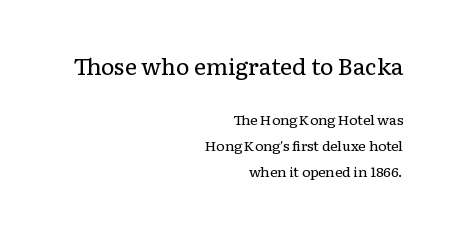
Large over small — that's the arrangement of the two blocks here. Students, note that the glyphs here touch the page at normal intervals. Lines of text with bare space underneath. Each stroke keeps to a modest, everyday thickness or less. The letters stand straight up with perfectly vertical stems. This rendering uses right alignment, leaving the left contour irregular.
